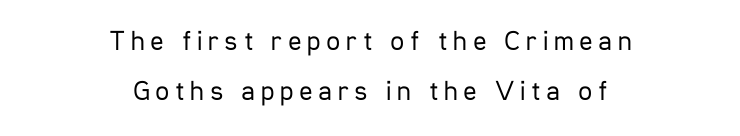
Loose tracking; the words dissolve into strings of separated letters. The font's upright variant was chosen for this text. Beneath every word, the page is bare. Short and long lines alike share a common midpoint.
